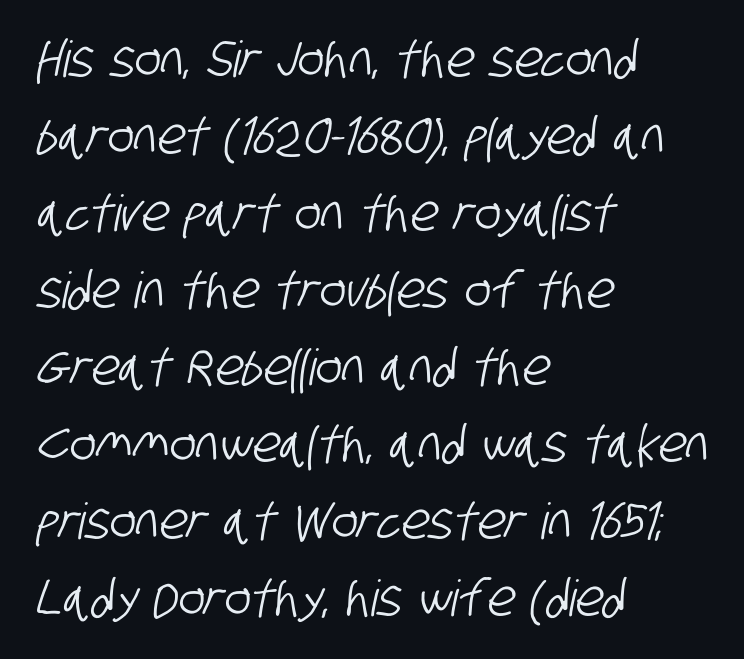
Spacing verdict: proportional, widths tailored to each character. These lines keep a tight, regular rhythm from letter to letter. The face used here is a sans, in the tradition of grotesques and geometrics. Words float on clear page, feet unadorned.
